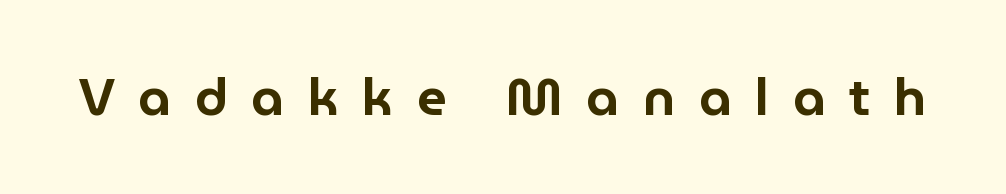
{"serif": "no", "italic": "no", "width": "normal", "stroke_contrast": "low", "x_height": "medium", "monospaced": "no", "underline": "no", "letter_spacing": "wide", "letter_spacing_em": 0.45, "glyph_px": 52}
